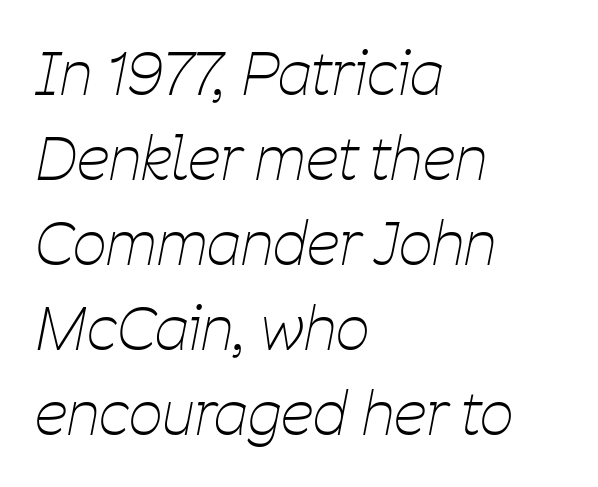
Leading matches the norm, producing a regular column. Each letter keeps its own natural width here, so spacing adapts to shape. Only glyphs here, with clear space below each row. Caption: multi-line text, flush left, ragged right.
